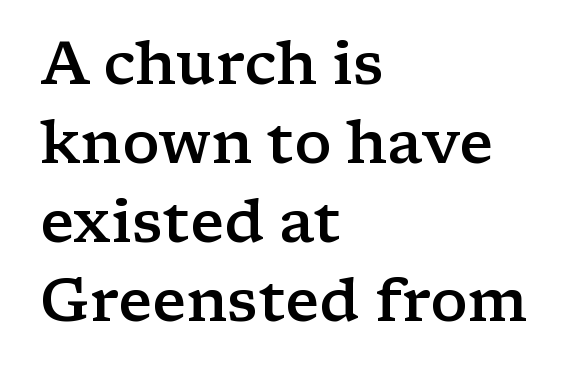
The passage shown has conventional tracking throughout. Do the letters lean? They stand straight. The space directly below the letters is spotless. The face used here is seriffed, in the tradition of book romans. Notice how the passage keeps a crisp vertical edge on the left only.
